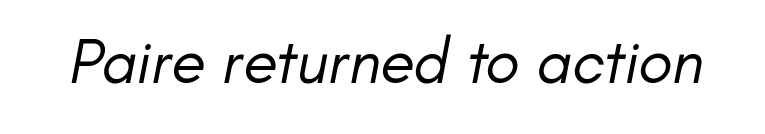
Q: Is the text bold? A: No.
Q: Is the typeface a serif or a sans-serif typeface? A: Sans-serif.
Q: Is the text underlined? A: No.
Q: Is the spacing between letters normal or unusually wide? A: Normal.
Q: Width (condensed, normal, or wide)? A: Normal.
Q: Stroke contrast? A: Low.
Q: x-height? A: Small.
Q: Monospaced? A: No.
